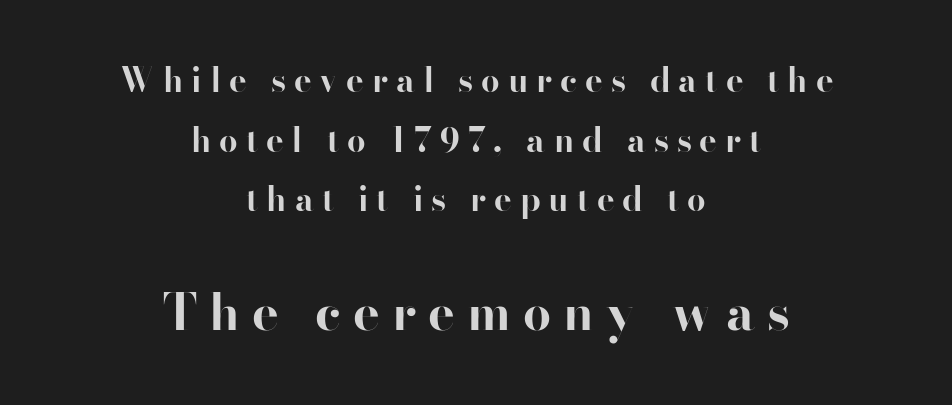
A sans-serif font was chosen for this passage. Bold? Absolutely — the strokes are thick and heavy. Layout note: lines centered. The block sitting lower on the canvas is the one with enlarged characters.
